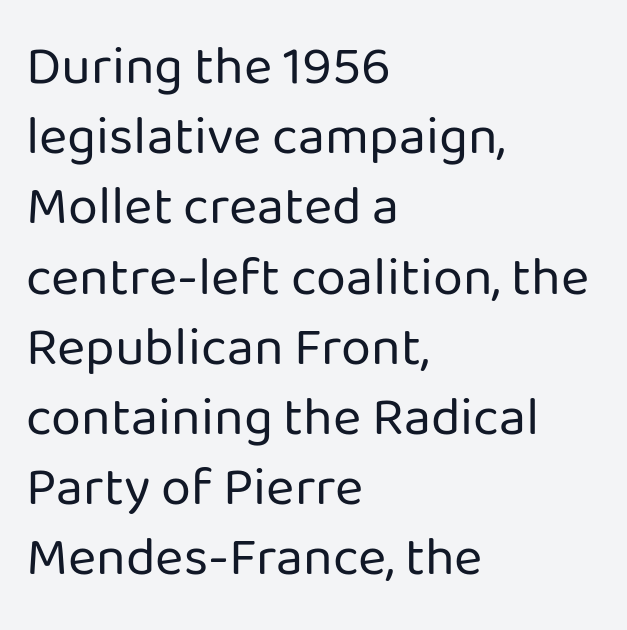
The image shows 54 px regular-weight sans-serif type, upright; set left-aligned, normal line spacing (1.3x), normal letter spacing, not underlined; low stroke contrast and a medium x-height.
